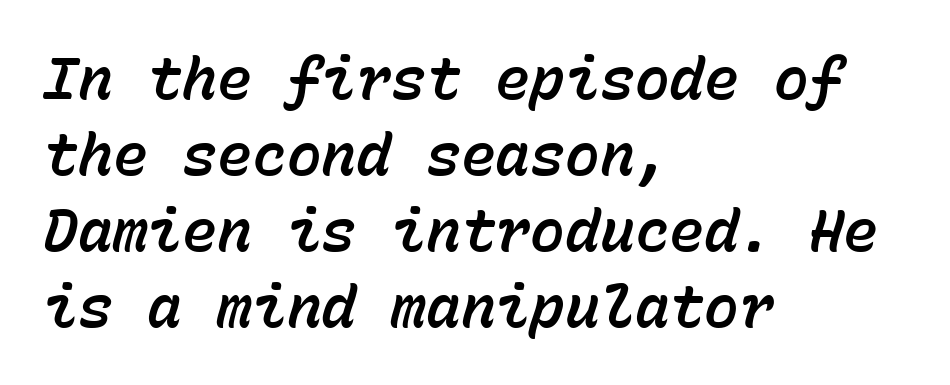
The image shows 58 px text type, italic (leaning right), monospaced; set left-aligned, normal line spacing (1.31x), normal letter spacing, not underlined; low stroke contrast and a medium x-height.
